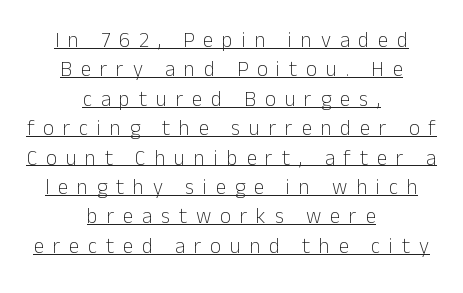
{"italic": "no", "bold": "no", "underline": "yes", "align": "center", "line_spacing": "normal", "line_spacing_ratio": 1.4, "letter_spacing": "wide", "letter_spacing_em": 0.42, "glyph_px": 21}
